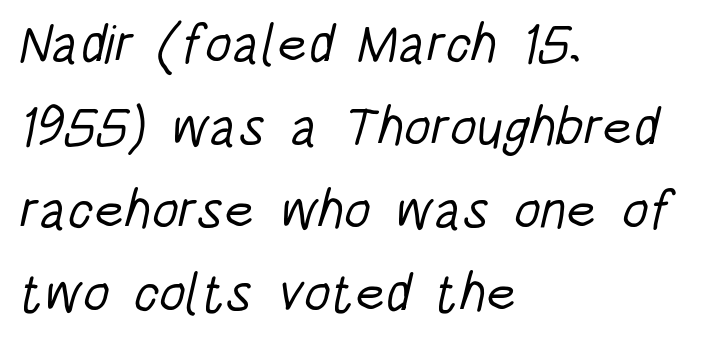
Bare-footed words on every line. A typesetter would call this proportional, since set widths differ per character. These lines sit exactly where default settings would place them. This rendering leaves character spacing at its baseline value.
